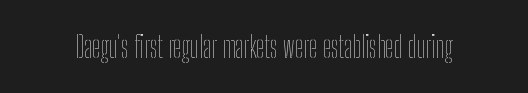
Q: Is the text bold? A: No.
Q: Is the text italic (slanted)? A: No, it is upright.
Q: Is the text underlined? A: No.
Q: Is the spacing between letters normal or unusually wide? A: Normal.
Q: Width (condensed, normal, or wide)? A: Condensed.
Q: Stroke contrast? A: Low.
Q: x-height? A: Medium.
Q: Monospaced? A: No.
